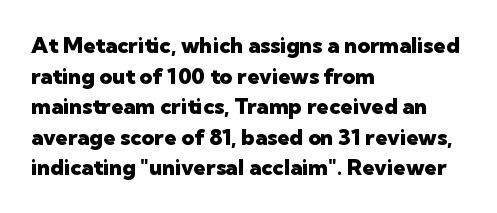
{"italic": "no", "bold": "yes", "underline": "no", "align": "left", "line_spacing": "normal", "line_spacing_ratio": 1.39, "letter_spacing": "normal", "letter_spacing_em": 0.0, "glyph_px": 22}
